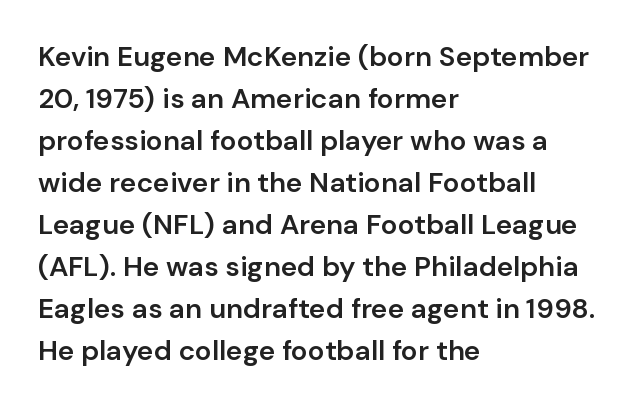
{"serif": "no", "italic": "no", "bold": "semi", "weight": "semibold", "width": "normal", "stroke_contrast": "low", "x_height": "medium", "monospaced": "no", "underline": "no", "align": "left", "line_spacing": "normal", "line_spacing_ratio": 1.5, "letter_spacing": "normal", "letter_spacing_em": 0.0, "glyph_px": 28}
